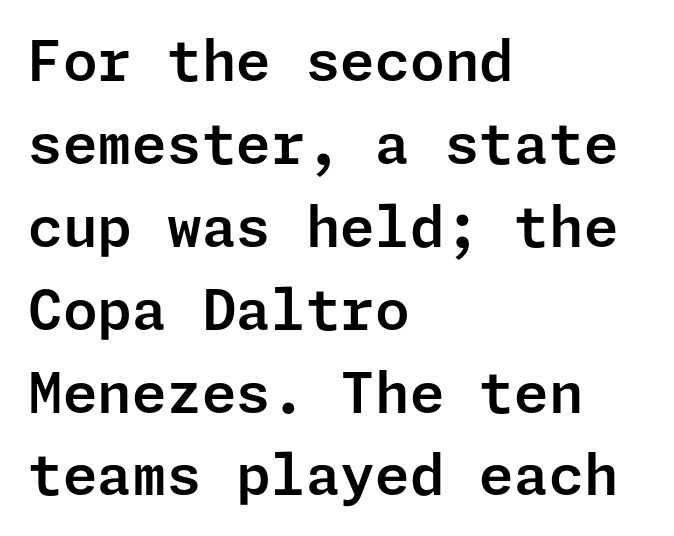
The words here are not underlined. Does extra space separate the letters? No, they use regular spacing. The letters stand straight up with perfectly vertical stems. Every row of glyphs begins at an identical x-position on the left.
